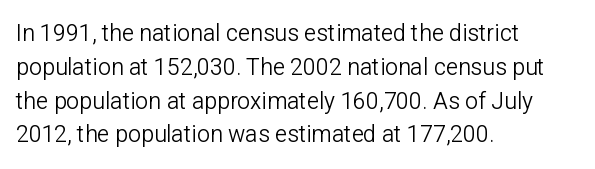
The image shows 23 px text type, upright; set left-aligned, normal line spacing (1.47x), normal letter spacing, not underlined.
